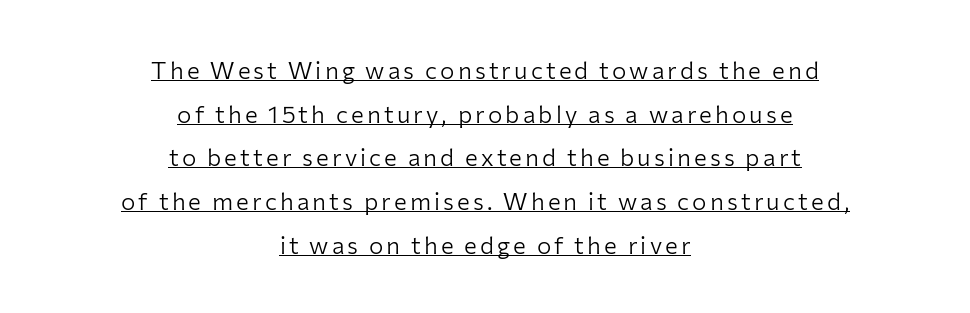
A rule runs beneath these lines of type. Ascenders rise straight up at ninety degrees. Short and long lines alike share a common midpoint. Weight: not bold — regular or lighter.
